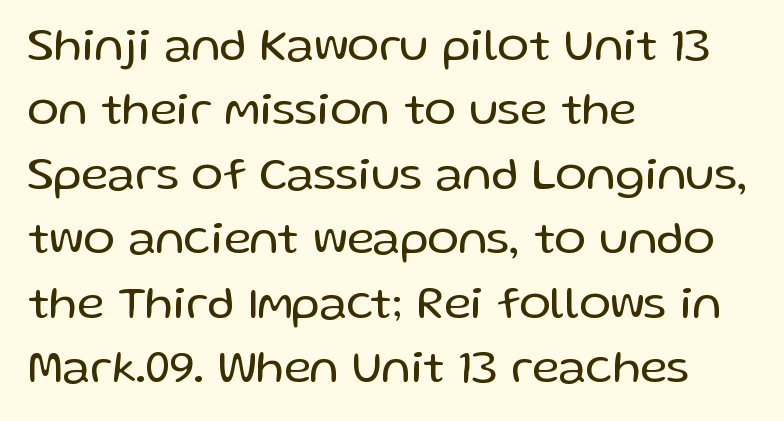
The lines are quadded left. Varying glyph widths throughout — classic text-font behaviour. Only glyphs here, with clear space below each row. Nope, not italic — everything's standing straight. Summary of vertical rhythm: regular, with standard interline spacing.
